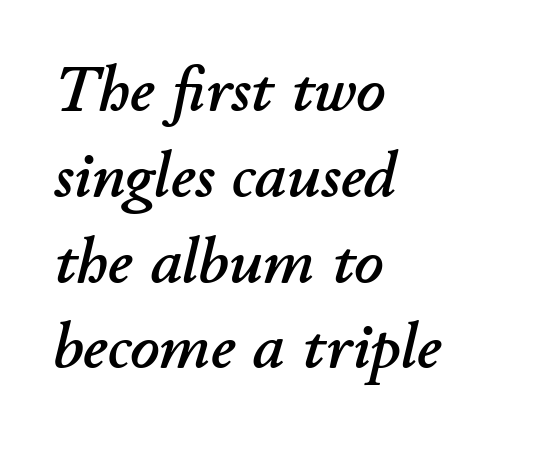
The image shows 64 px text type, italic (leaning right); set left-aligned, normal line spacing (1.34x), normal letter spacing, not underlined; low stroke contrast and a small x-height.
